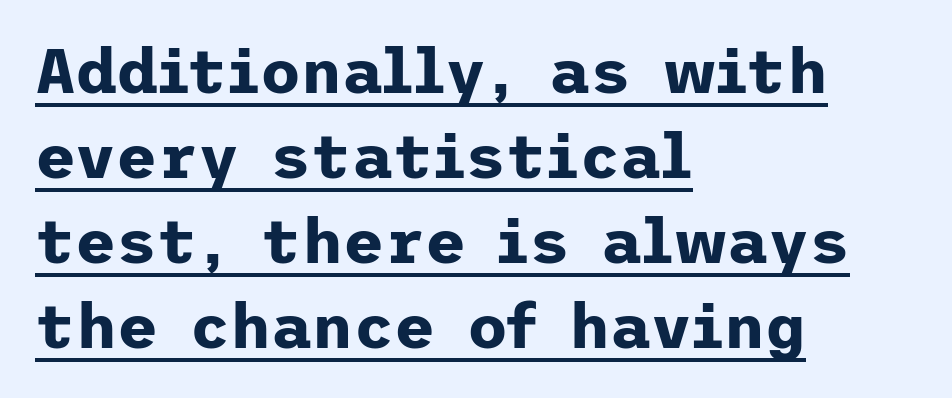
{"serif": "no", "italic": "no", "bold": "yes", "weight": "bold", "width": "normal", "stroke_contrast": "low", "x_height": "medium", "underline": "yes", "align": "left", "line_spacing": "normal", "line_spacing_ratio": 1.35, "letter_spacing": "normal", "letter_spacing_em": 0.0, "glyph_px": 63}
